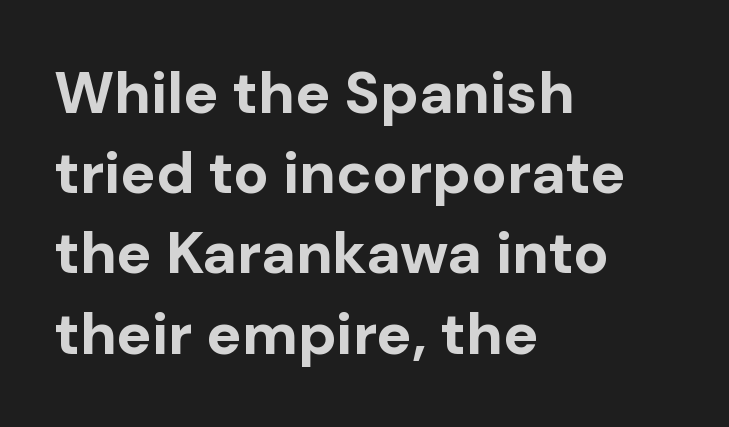
{"serif": "no", "italic": "no", "bold": "yes", "weight": "bold", "width": "normal", "stroke_contrast": "low", "x_height": "medium", "monospaced": "no", "underline": "no", "align": "left", "line_spacing": "normal", "line_spacing_ratio": 1.36, "letter_spacing": "normal", "letter_spacing_em": 0.0, "glyph_px": 59}
